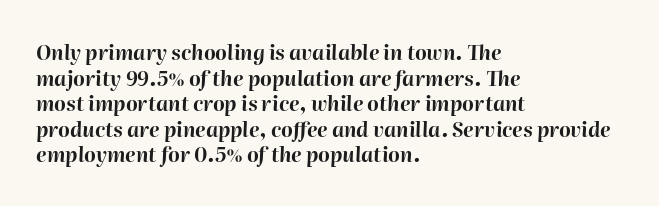
{"italic": "yes", "lean": "right", "slant_degrees": 2, "bold": "yes", "underline": "no", "align": "left", "line_spacing": "normal", "line_spacing_ratio": 1.28, "letter_spacing": "normal", "letter_spacing_em": 0.0, "glyph_px": 20}
